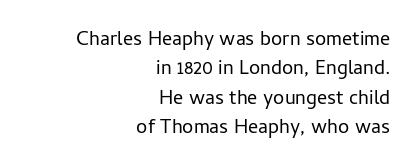
Q: Is the text bold? A: No.
Q: Is the text italic (slanted)? A: No, it is upright.
Q: Is the text underlined? A: No.
Q: How is the paragraph aligned? A: Right-aligned.
Q: Is the spacing between letters normal or unusually wide? A: Normal.
